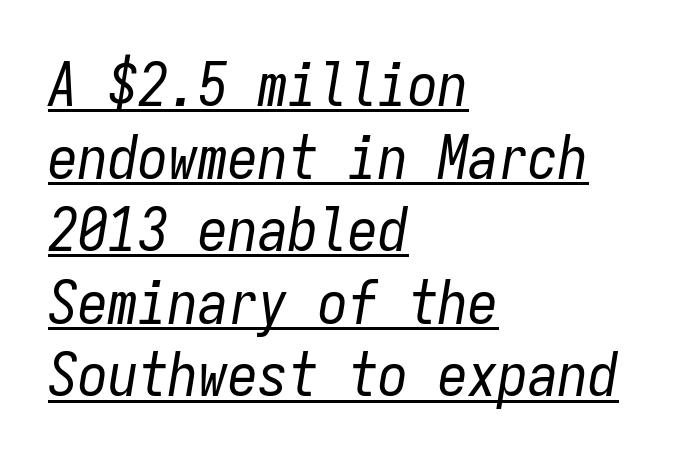
Q: Is the text bold? A: No.
Q: Is the text italic (slanted)? A: Yes, it leans right by about 9 degrees.
Q: Is the text underlined? A: Yes.
Q: How is the paragraph aligned? A: Left-aligned.
Q: Is the spacing between letters normal or unusually wide? A: Normal.
Q: Width (condensed, normal, or wide)? A: Condensed.
Q: Stroke contrast? A: Low.
Q: x-height? A: Medium.
Q: Monospaced? A: Yes.
